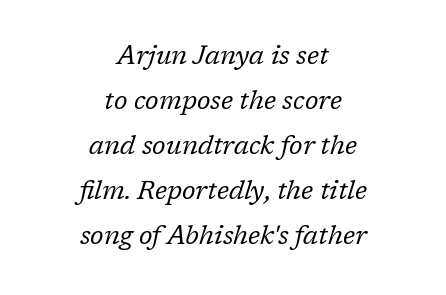
{"italic": "yes", "lean": "right", "slant_degrees": 17, "bold": "no", "underline": "no", "align": "center", "line_spacing_ratio": 1.73, "letter_spacing": "normal", "letter_spacing_em": 0.0, "glyph_px": 26}
